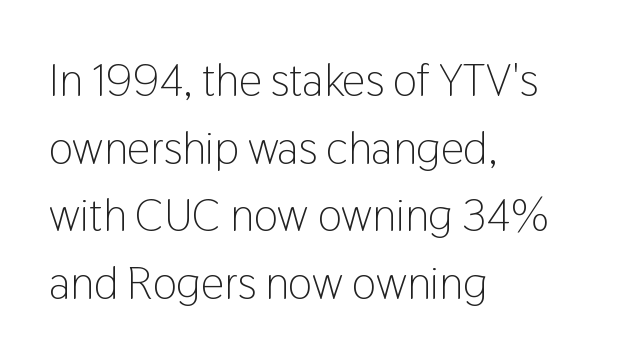
{"serif": "no", "italic": "no", "bold": "no", "weight": "light", "width": "condensed", "stroke_contrast": "low", "x_height": "medium", "monospaced": "no", "underline": "no", "align": "left", "line_spacing": "normal", "line_spacing_ratio": 1.47, "letter_spacing": "normal", "letter_spacing_em": 0.0, "glyph_px": 46}
